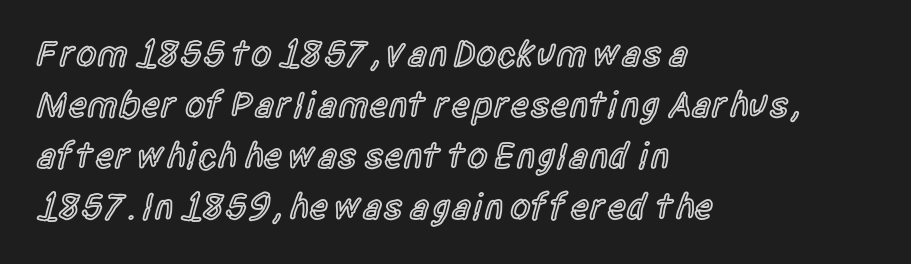
Q: Is the text bold? A: Semi-bold.
Q: Is the text italic (slanted)? A: Yes.
Q: Is the typeface a serif or a sans-serif typeface? A: Sans-serif.
Q: Is the text underlined? A: No.
Q: How is the paragraph aligned? A: Left-aligned.
Q: Is the spacing between letters normal or unusually wide? A: Normal.
Q: Is the spacing between lines tight, normal or loose? A: Normal.
Q: Width (condensed, normal, or wide)? A: Condensed.
Q: x-height? A: Large.
Q: Monospaced? A: No.
